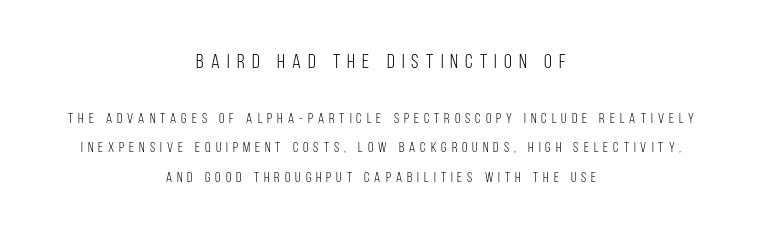
The image shows 20 px text type, upright; set centered, loose line spacing (2.13x), unusually wide letter spacing (+0.36 em), not underlined; the first (top) block is 1.43x larger.
